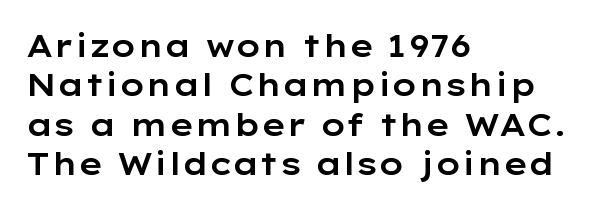
The image shows 31 px wide sans-serif type, upright; set left-aligned, normal line spacing (1.27x), normal letter spacing, not underlined; low stroke contrast and a medium x-height.
